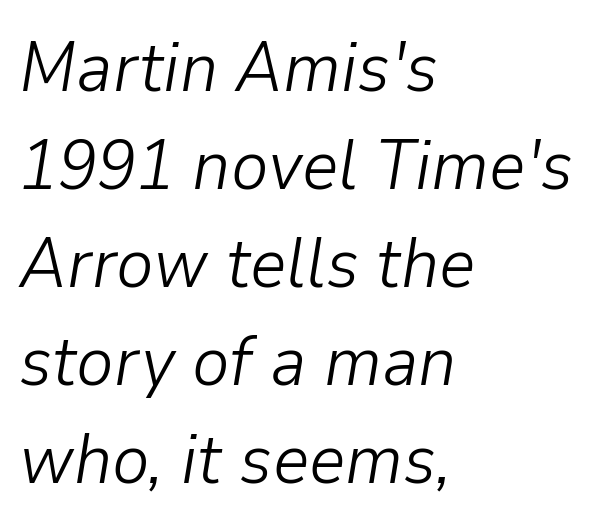
Q: Is the text bold? A: No.
Q: Is the text italic (slanted)? A: Yes, it leans right by about 9 degrees.
Q: Is the text underlined? A: No.
Q: How is the paragraph aligned? A: Left-aligned.
Q: Is the spacing between letters normal or unusually wide? A: Normal.
Q: Is the spacing between lines tight, normal or loose? A: Normal.
Q: Width (condensed, normal, or wide)? A: Normal.
Q: Stroke contrast? A: Low.
Q: x-height? A: Medium.
Q: Monospaced? A: No.
